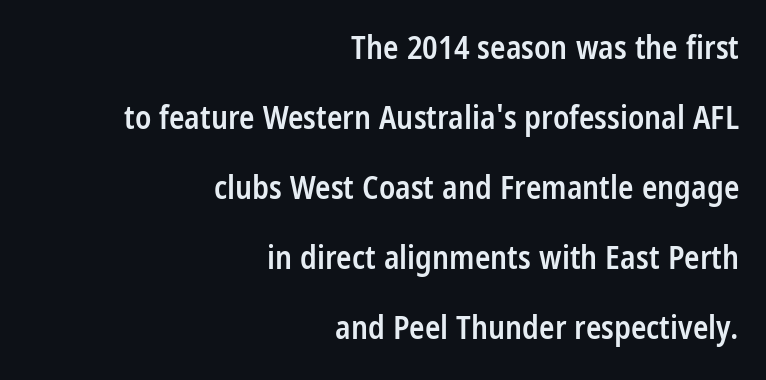
The image shows 32 px semibold, condensed sans-serif type, upright; set right-aligned, loose line spacing (2.19x), normal letter spacing, not underlined; low stroke contrast and a large x-height.
